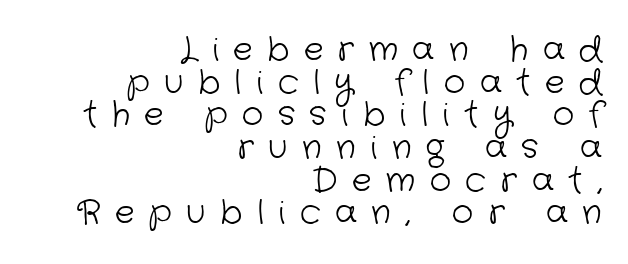
Q: Is the text bold? A: No.
Q: Is the typeface a serif or a sans-serif typeface? A: Sans-serif.
Q: Is the text underlined? A: No.
Q: How is the paragraph aligned? A: Right-aligned.
Q: Is the spacing between letters normal or unusually wide? A: Unusually wide.
Q: Is the spacing between lines tight, normal or loose? A: Tight.
Q: Width (condensed, normal, or wide)? A: Normal.
Q: Stroke contrast? A: Low.
Q: x-height? A: Medium.
Q: Monospaced? A: No.
